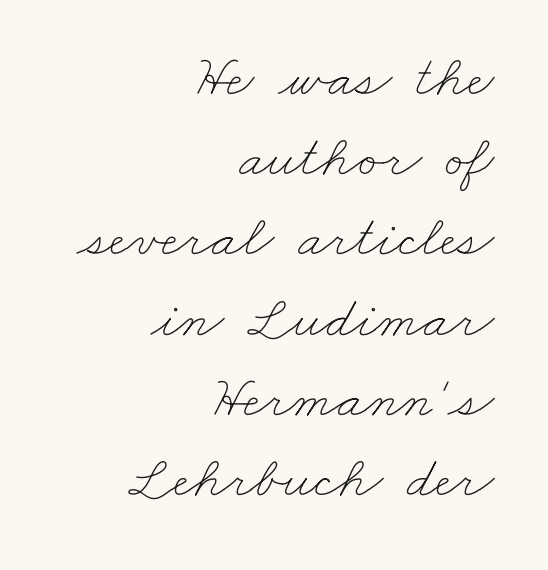
The image shows 59 px thin, wide type; set right-aligned, normal line spacing (1.36x), normal letter spacing, not underlined; low stroke contrast and a small x-height.
